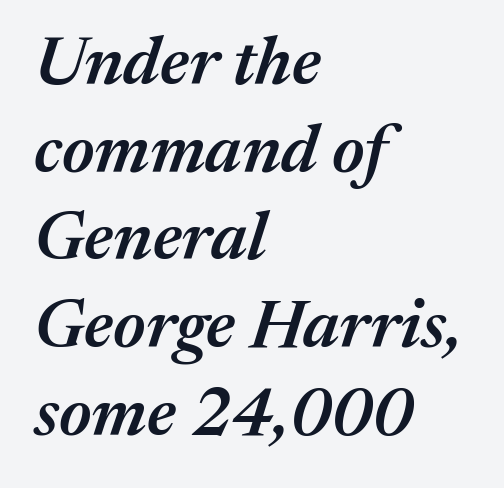
Stroke thickness is moderately raised; the sample reads as semibold. Every character sits at an angle, as italics do. Bare-footed words on every line. The lines in this sample share a left origin and differ only in where they stop. The face used here is proportionally spaced, like ordinary book or web type.
